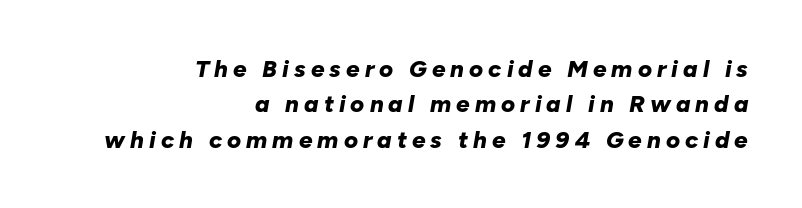
Every character sits at an angle, as italics do. Decoration check: the copy has no underline. Tracking value appears strongly positive — letters spread wide. Casual observation: everything's shoved over to the right. Students, this is bold: see how much ink each stroke carries. Successive baselines arrive at the customary interval.
